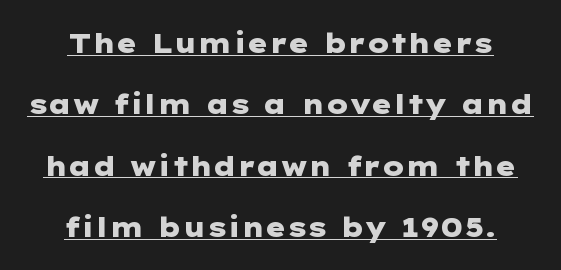
Q: Is the text bold? A: Yes.
Q: Is the text italic (slanted)? A: No, it is upright.
Q: Is the text underlined? A: Yes.
Q: How is the paragraph aligned? A: Centered.
Q: Is the spacing between letters normal or unusually wide? A: Normal.
Q: Is the spacing between lines tight, normal or loose? A: Loose.
